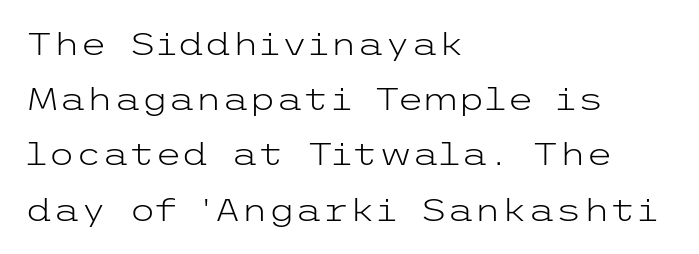
The gaps between neighbouring characters are ordinary and unremarkable. Horizontal alignment here is leftward, the default for most running prose. Vertical strokes here are truly vertical. The designer went with a sans here, leaving each stem footless. Weight: regular or lighter.
